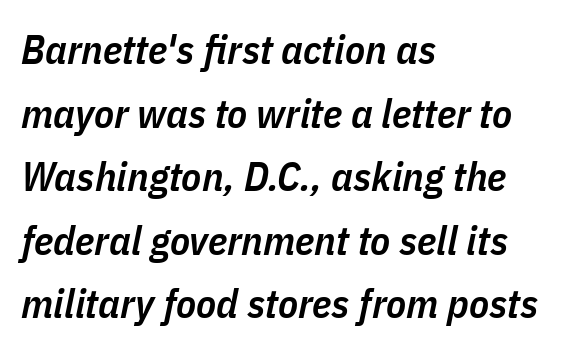
{"italic": "yes", "lean": "right", "slant_degrees": 11, "bold": "semi", "weight": "semibold", "width": "condensed", "stroke_contrast": "low", "x_height": "medium", "monospaced": "no", "underline": "no", "align": "left", "line_spacing": "normal", "line_spacing_ratio": 1.55, "letter_spacing": "normal", "letter_spacing_em": 0.0, "glyph_px": 41}
